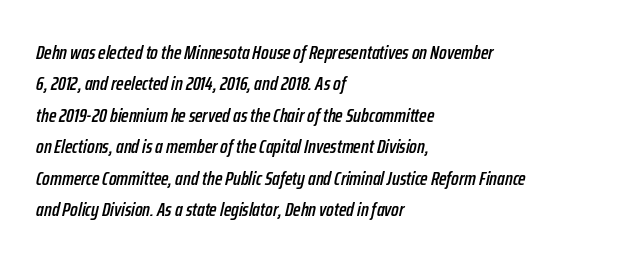
{"italic": "yes", "lean": "right", "slant_degrees": 12, "underline": "no", "align": "left", "line_spacing": "normal", "line_spacing_ratio": 1.57, "letter_spacing": "normal", "letter_spacing_em": 0.0, "glyph_px": 20}
